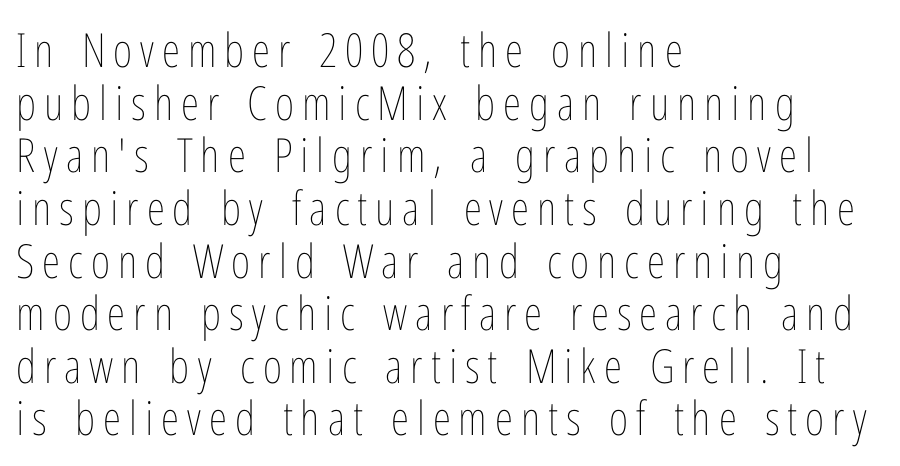
Casual observation: everything's shoved over to the left. If you drew a line through each stem, it would be perfectly vertical. Has an underline been added? It has not. Stems here are at most as thick as an everyday book face. Leading is clearly below the norm, producing a dense column.
